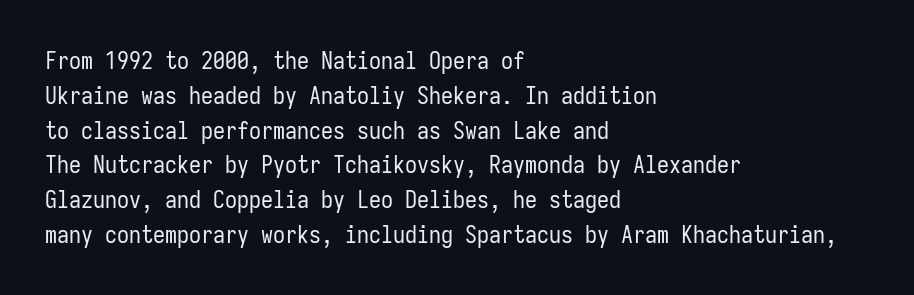
Summary of weight: not heavy and not bold. The passage shown stacks its lines at a standard gap. Upright lettering throughout. Tracking value appears to be zero — textbook default spacing.
